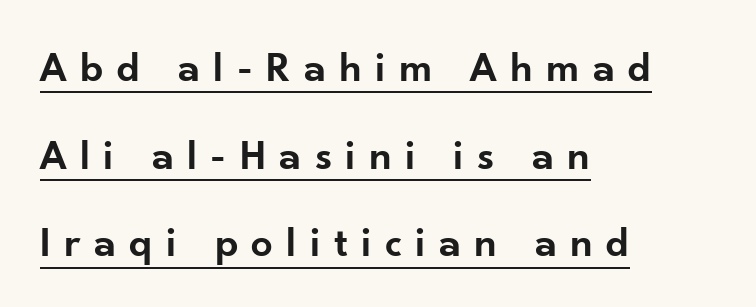
The image shows 43 px semibold sans-serif type, upright; set left-aligned, loose line spacing (2.04x), unusually wide letter spacing (+0.31 em), underlined; low stroke contrast and a small x-height.
